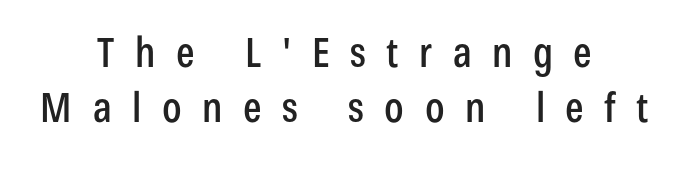
{"serif": "no", "italic": "no", "width": "condensed", "stroke_contrast": "low", "x_height": "medium", "monospaced": "no", "underline": "no", "align": "center", "line_spacing": "normal", "line_spacing_ratio": 1.35, "letter_spacing": "wide", "letter_spacing_em": 0.5, "glyph_px": 41}
